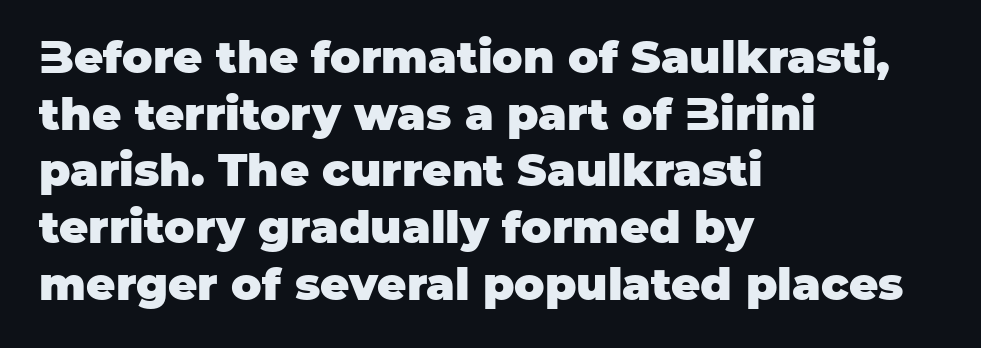
Every letter is thick-stroked: bold, no question. Nope, no serifs anywhere on these letters. The letters advance in unequal steps, a hallmark of proportional type. The paragraph has a hard left edge and a soft right edge. Regular leading. Upright lettering throughout.
